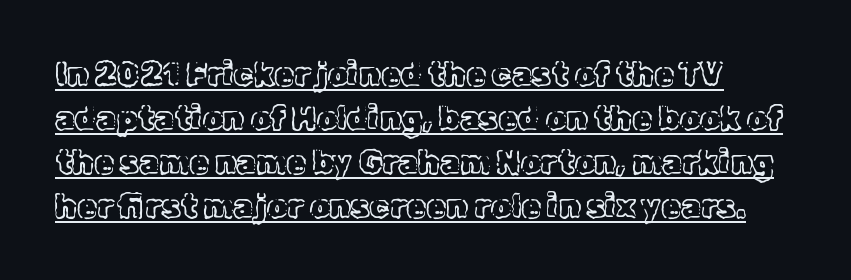
Decoration check: the copy is underlined. One glance says typical: line gaps are just what's usual. This sample has the flowing, uneven cadence of proportional lettering. The type is set solid horizontally, with unmodified tracking.
